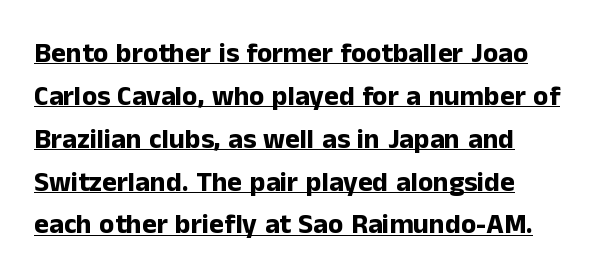
{"serif": "no", "italic": "no", "bold": "yes", "weight": "bold", "width": "normal", "stroke_contrast": "low", "x_height": "medium", "monospaced": "no", "underline": "yes", "align": "left", "line_spacing": "normal", "line_spacing_ratio": 1.53, "letter_spacing": "normal", "letter_spacing_em": 0.0, "glyph_px": 28}
